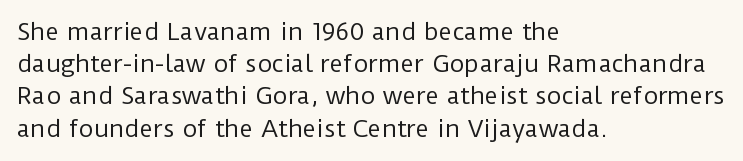
Q: Is the text bold? A: No.
Q: Is the text italic (slanted)? A: No, it is upright.
Q: Is the text underlined? A: No.
Q: How is the paragraph aligned? A: Left-aligned.
Q: Is the spacing between letters normal or unusually wide? A: Normal.
Q: Is the spacing between lines tight, normal or loose? A: Normal.
